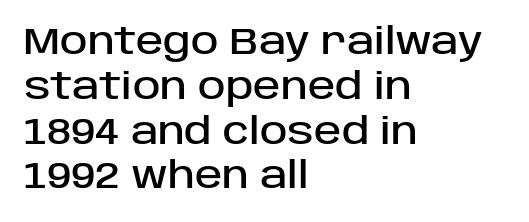
Q: Is the text italic (slanted)? A: No, it is upright.
Q: Is the typeface a serif or a sans-serif typeface? A: Sans-serif.
Q: Is the text underlined? A: No.
Q: How is the paragraph aligned? A: Left-aligned.
Q: Is the spacing between letters normal or unusually wide? A: Normal.
Q: Width (condensed, normal, or wide)? A: Normal.
Q: Stroke contrast? A: Low.
Q: x-height? A: Large.
Q: Monospaced? A: No.
